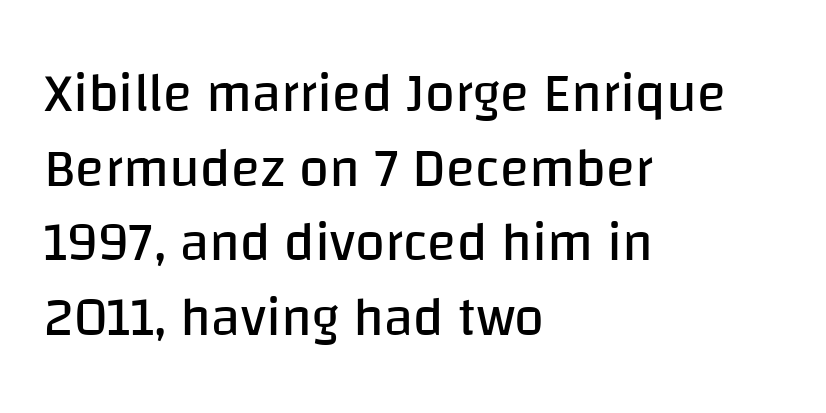
The image shows 54 px regular-weight sans-serif type, upright; set left-aligned, normal line spacing (1.38x), normal letter spacing, not underlined; low stroke contrast and a large x-height.
